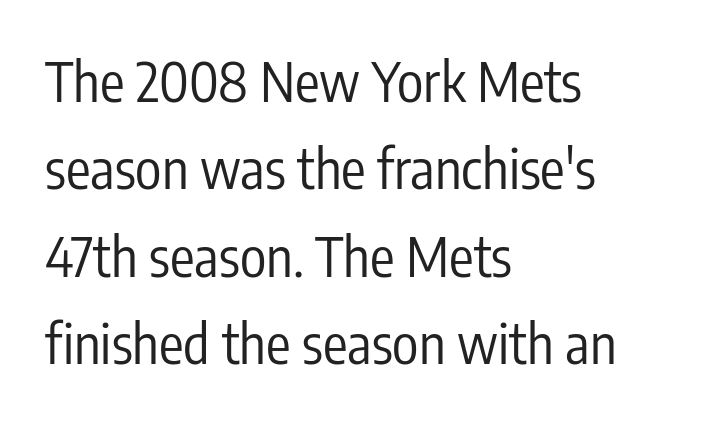
The image shows 55 px regular-weight, condensed sans-serif type, upright; set left-aligned, normal line spacing (1.59x), normal letter spacing, not underlined; low stroke contrast and a medium x-height.
